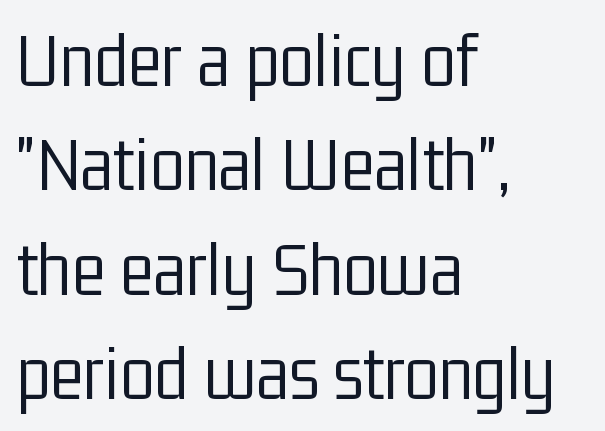
The image shows 79 px light, condensed sans-serif type, upright; set left-aligned, normal line spacing (1.32x), normal letter spacing, not underlined; low stroke contrast and a medium x-height.
